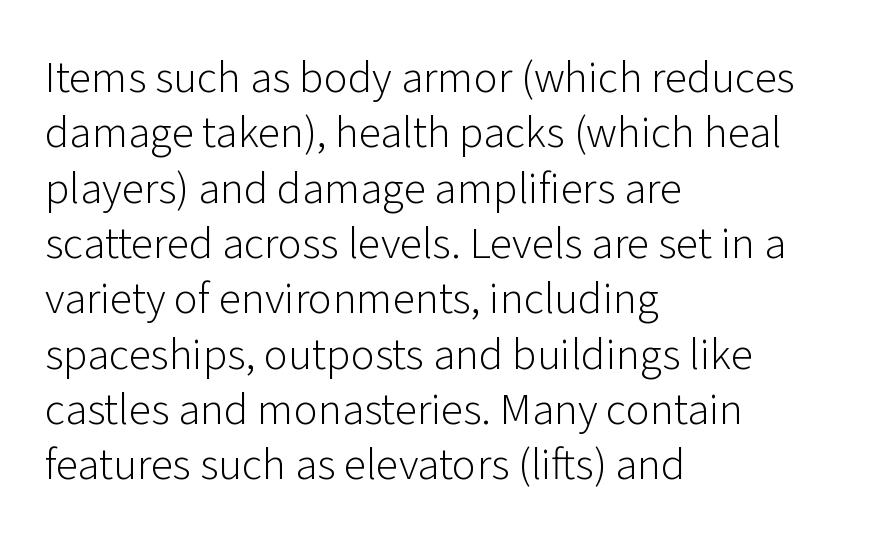
{"serif": "no", "italic": "no", "bold": "no", "weight": "light", "width": "normal", "stroke_contrast": "low", "x_height": "medium", "monospaced": "no", "underline": "no", "align": "left", "line_spacing_ratio": 1.23, "letter_spacing": "normal", "letter_spacing_em": 0.0, "glyph_px": 45}
